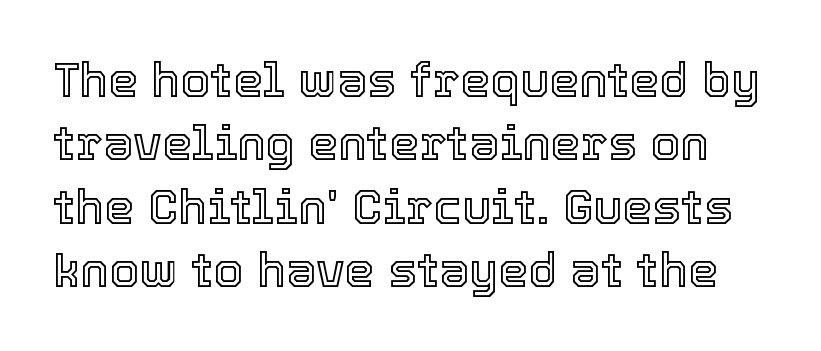
Spacing verdict: proportional, widths tailored to each character. Notice how descenders clear the ascenders below comfortably — that's standard leading. Between one letter and the next there's only the usual sliver of space. The letters stand upright; this is a roman face. The string is rendered with underlining switched off.
